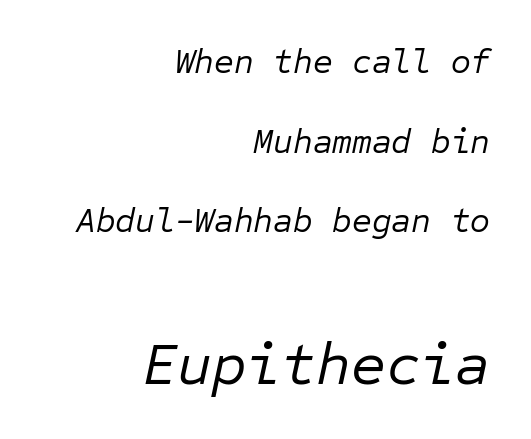
{"italic": "yes", "lean": "right", "slant_degrees": 12, "bold": "no", "weight": "regular", "width": "normal", "stroke_contrast": "low", "x_height": "medium", "monospaced": "yes", "underline": "no", "align": "right", "line_spacing": "loose", "line_spacing_ratio": 2.34, "letter_spacing": "normal", "letter_spacing_em": 0.0, "larger_block": "second", "size_ratio": 1.76, "glyph_px": 60}
